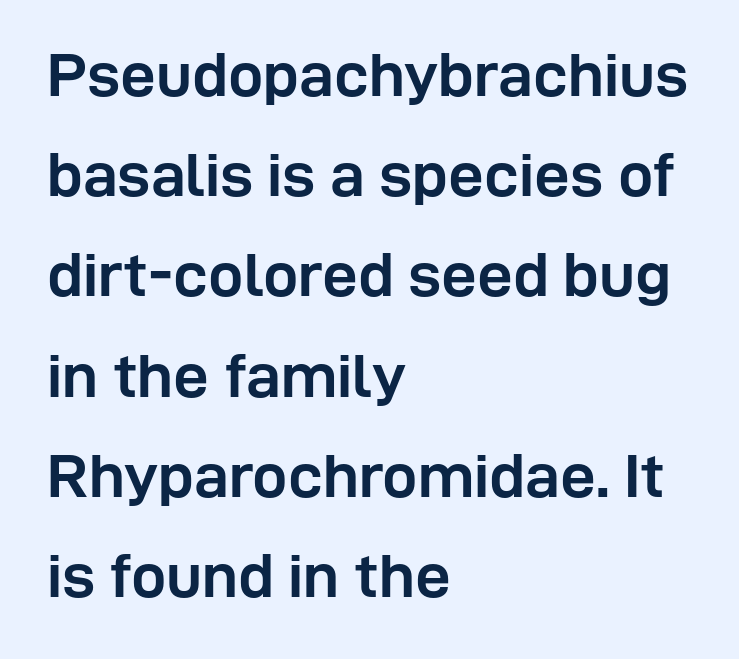
The image shows 63 px semibold sans-serif type, upright; set left-aligned, normal line spacing (1.59x), normal letter spacing, not underlined; low stroke contrast and a medium x-height.
